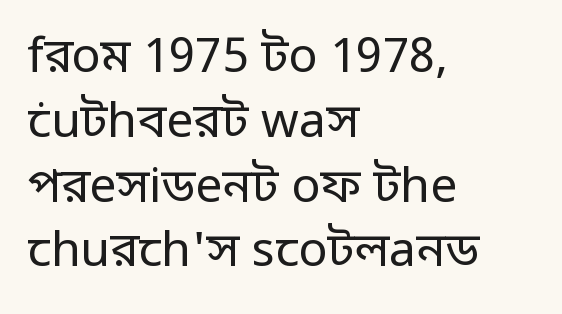
The axis of the letterforms is exactly vertical. Regarding serifs, this sample does without them. Quick note: underline off. One glance says typical: line gaps are just what's usual.
